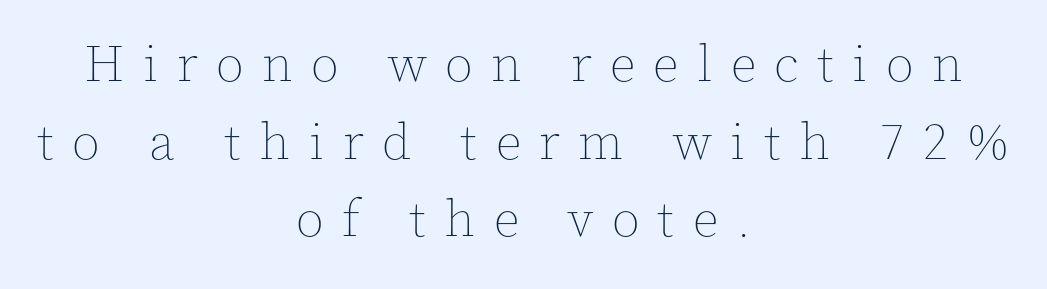
The image shows 51 px thin type, upright; set centered, normal line spacing (1.52x), unusually wide letter spacing (+0.36 em), not underlined; a medium x-height.
